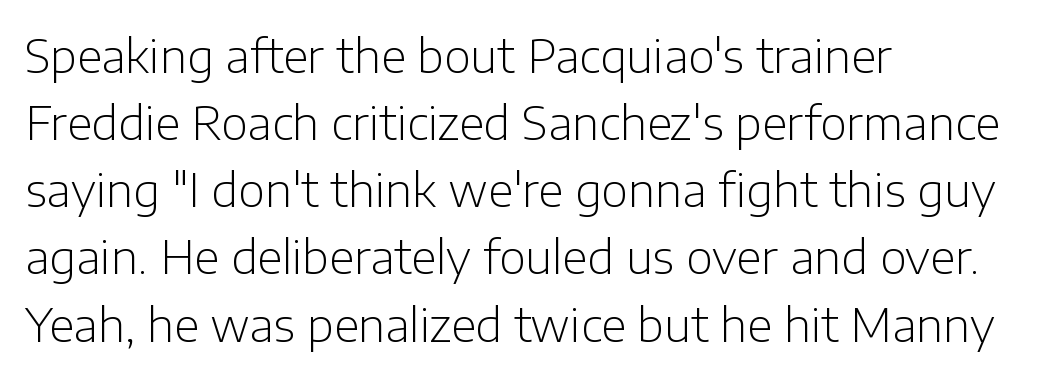
The image shows 46 px light sans-serif type, upright; set left-aligned, normal line spacing (1.46x), normal letter spacing, not underlined; low stroke contrast and a medium x-height.
